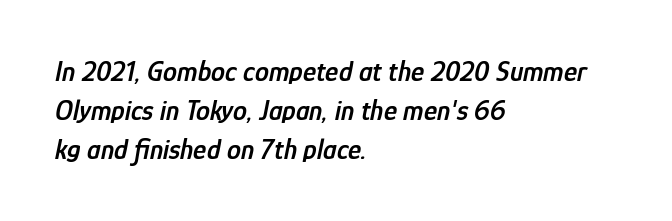
{"italic": "yes", "lean": "right", "slant_degrees": 12, "bold": "semi", "weight": "semibold", "width": "condensed", "stroke_contrast": "low", "x_height": "medium", "monospaced": "no", "underline": "no", "align": "left", "line_spacing": "normal", "line_spacing_ratio": 1.39, "letter_spacing": "normal", "letter_spacing_em": 0.0, "glyph_px": 28}
